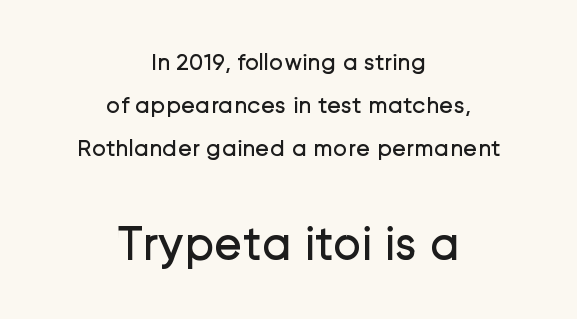
The image shows 48 px regular-weight sans-serif type, upright; set centered, line spacing 1.79x, normal letter spacing, not underlined; the second (bottom) block is 2.0x larger; low stroke contrast and a medium x-height.
